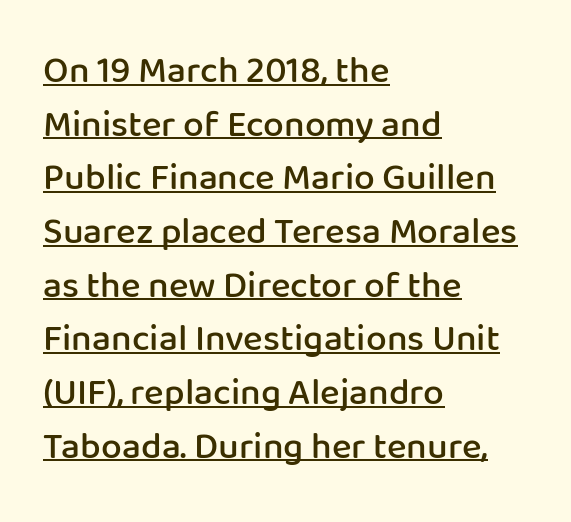
The image shows 37 px semibold sans-serif type, upright; set left-aligned, normal line spacing (1.45x), normal letter spacing, underlined; low stroke contrast and a medium x-height.
